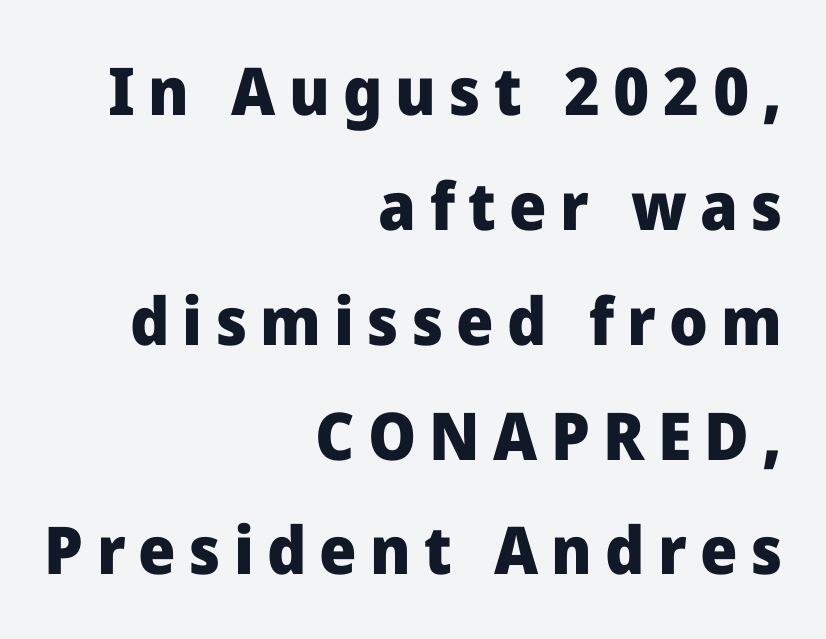
The image shows 66 px heavy sans-serif type, upright; set right-aligned, line spacing 1.74x, unusually wide letter spacing (+0.2 em), not underlined; low stroke contrast and a medium x-height.
